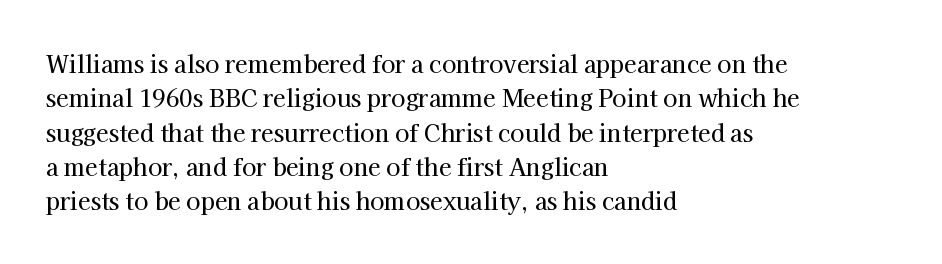
The image shows 23 px text type, upright; set left-aligned, normal line spacing (1.49x), normal letter spacing, not underlined.
